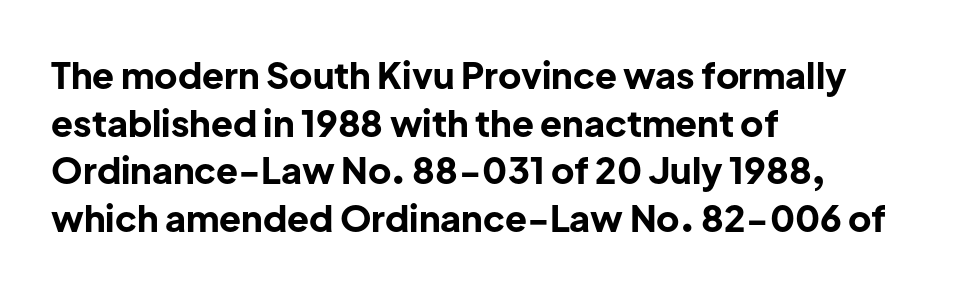
The image shows 36 px bold sans-serif type, upright; set left-aligned, normal line spacing (1.32x), normal letter spacing, not underlined; low stroke contrast and a medium x-height.
